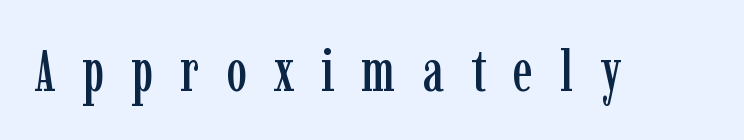
{"serif": "yes", "italic": "no", "width": "condensed", "stroke_contrast": "low", "x_height": "medium", "monospaced": "no", "underline": "no", "letter_spacing": "wide", "letter_spacing_em": 0.46, "glyph_px": 59}
